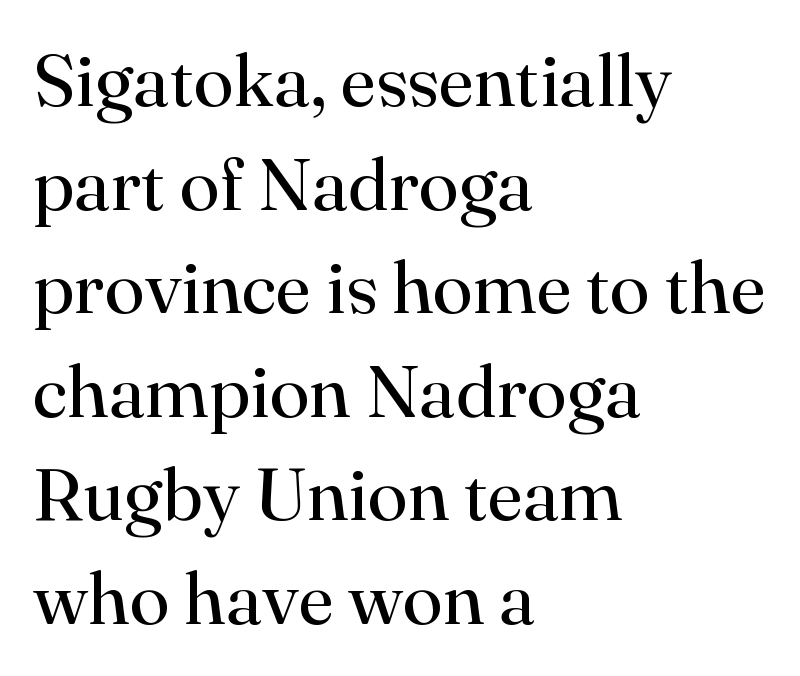
A typesetter would label this face a serif. Is this a fixed-width face? No — the glyphs have proportional, varying widths. Reading down the column, the eye jumps a familiar distance to each next line. Letters have the restrained weight of plain body copy at most. The letterforms sit shoulder to shoulder at normal distance. Line beginnings align vertically; line endings do not.
